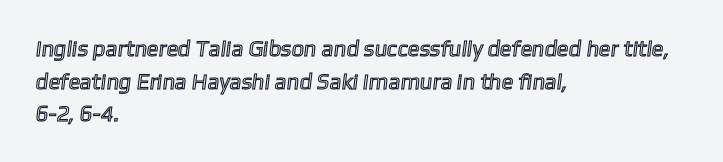
The image shows 22 px text type; set left-aligned, normal line spacing (1.48x), normal letter spacing, not underlined.
